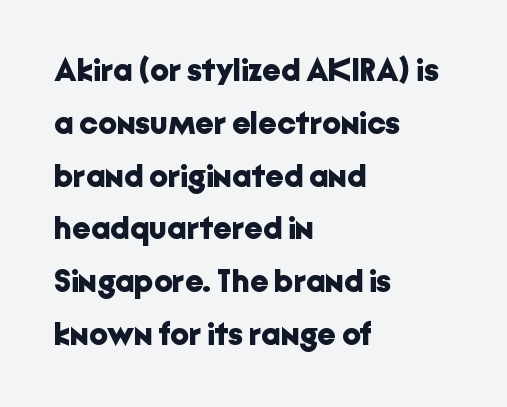
The image shows 33 px bold sans-serif type, upright; set left-aligned, normal line spacing (1.6x), normal letter spacing, not underlined; low stroke contrast and a medium x-height.
